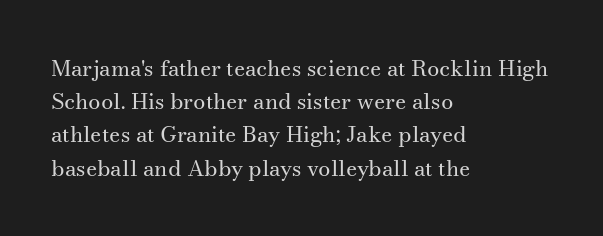
The image shows 22 px text type, upright; set left-aligned, normal line spacing (1.51x), normal letter spacing, not underlined.
